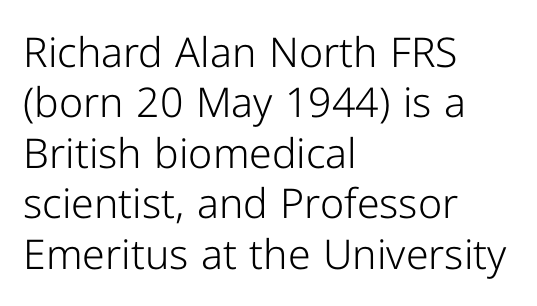
One-word summary of the alignment: left. These lines are rendered in a variable-pitch font. Spacing between characters is what you'd get straight out of the box. Summary of weight: not heavy and not bold. Ordinary non-slanted type is in use. Look at the bottom of the vertical strokes: they stop flat, with no serifs.
